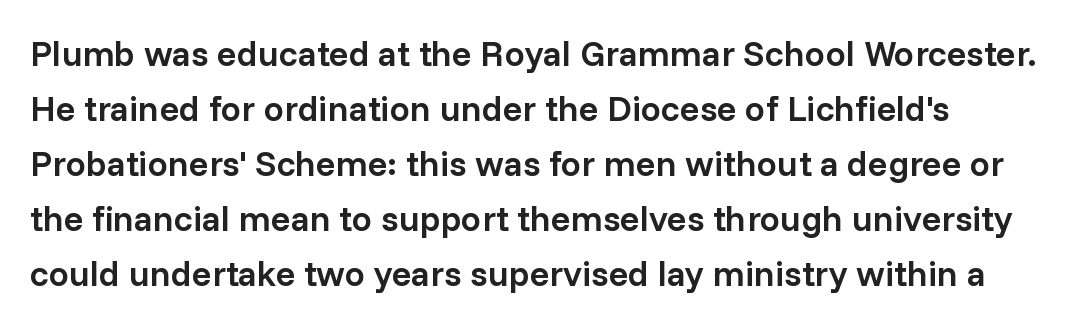
The image shows 36 px semibold sans-serif type, upright; set normal line spacing (1.53x), normal letter spacing, not underlined; low stroke contrast and a medium x-height.
